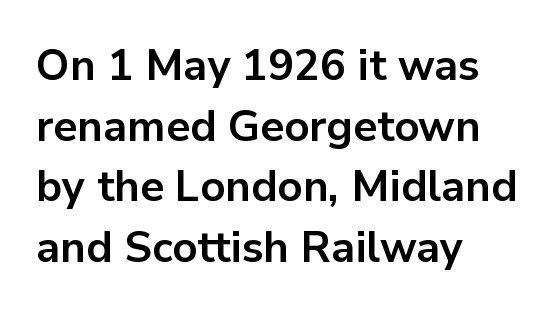
{"serif": "no", "italic": "no", "bold": "yes", "weight": "bold", "width": "normal", "stroke_contrast": "low", "x_height": "medium", "monospaced": "no", "underline": "no", "align": "left", "line_spacing": "normal", "line_spacing_ratio": 1.41, "letter_spacing": "normal", "letter_spacing_em": 0.0, "glyph_px": 43}
